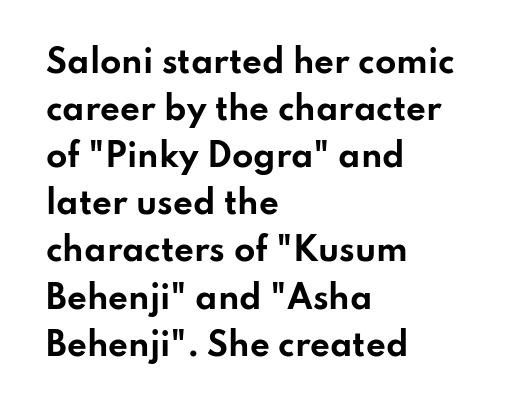
{"serif": "no", "italic": "no", "bold": "yes", "weight": "bold", "width": "wide", "stroke_contrast": "low", "x_height": "small", "monospaced": "no", "underline": "no", "align": "left", "line_spacing": "normal", "line_spacing_ratio": 1.52, "letter_spacing": "normal", "letter_spacing_em": 0.0, "glyph_px": 31}
